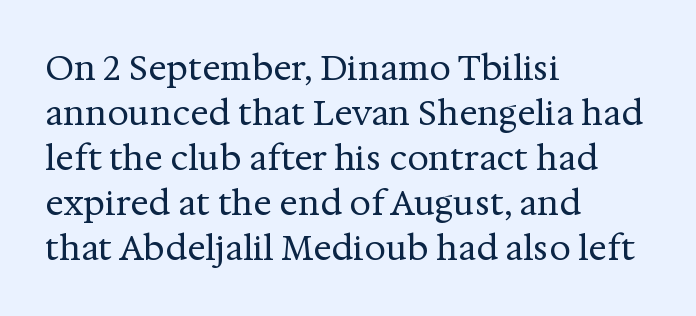
{"serif": "yes", "italic": "no", "bold": "no", "weight": "regular", "width": "normal", "stroke_contrast": "medium", "x_height": "medium", "monospaced": "no", "underline": "no", "align": "left", "line_spacing": "normal", "line_spacing_ratio": 1.32, "letter_spacing": "normal", "letter_spacing_em": 0.0, "glyph_px": 34}
